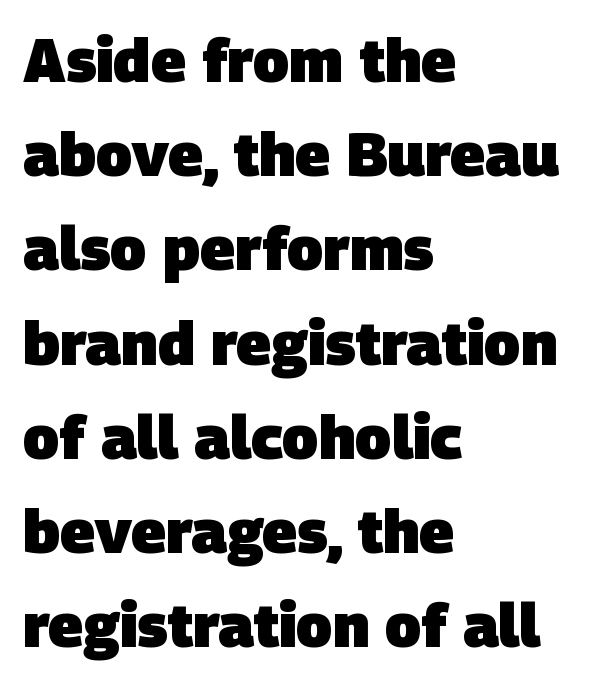
Students, this is bold: see how much ink each stroke carries. Words appear dense and cohesive because spacing is normal. This sample has the flowing, uneven cadence of proportional lettering. In terms of letterform style, serifs are entirely absent. Words float on clear page, feet unadorned. Successive baselines arrive at the customary interval.
